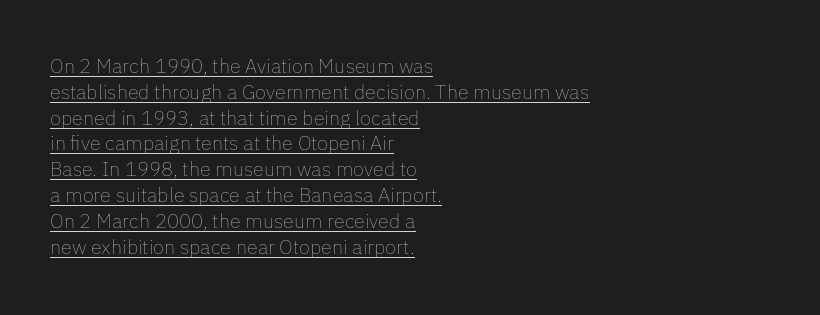
{"italic": "no", "bold": "no", "underline": "yes", "align": "left", "line_spacing": "normal", "line_spacing_ratio": 1.29, "letter_spacing": "normal", "letter_spacing_em": 0.0, "glyph_px": 20}
